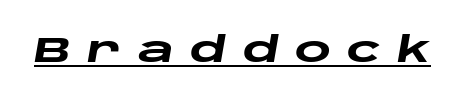
The passage shown is typed in a proportional face where columns would drift. This sample uses expanded letter spacing, leaving extra air between glyphs. The face used here appears with an underline applied. Strong, thick strokes mark this as bold type. Italic: yes, the glyphs are oblique.
